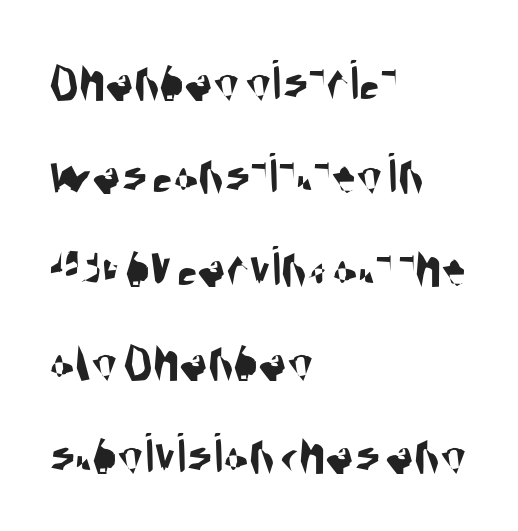
The paragraph shown leans on its left margin. A normal amount of white space separates one row of letters from the next. Beneath every word, the page is bare. Is the letter spacing exaggerated? No — it looks like the ordinary default. The letters advance in unequal steps, a hallmark of proportional type. Serif or sans? Sans — the stroke terminals are bare.
